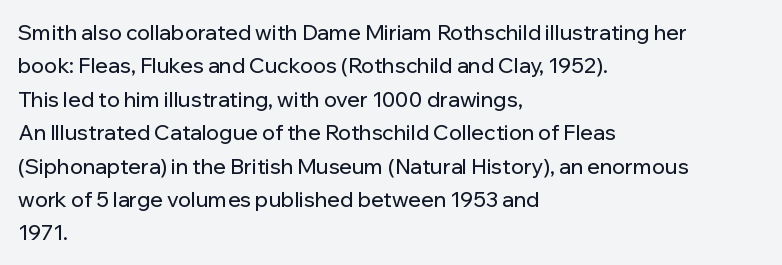
Q: Is the text italic (slanted)? A: No, it is upright.
Q: Is the text underlined? A: No.
Q: How is the paragraph aligned? A: Left-aligned.
Q: Is the spacing between letters normal or unusually wide? A: Normal.
Q: Is the spacing between lines tight, normal or loose? A: Normal.
